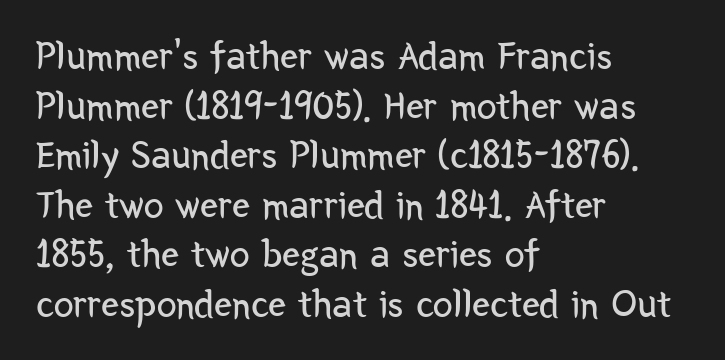
{"serif": "no", "italic": "no", "bold": "no", "weight": "regular", "width": "condensed", "stroke_contrast": "low", "x_height": "medium", "monospaced": "no", "underline": "no", "align": "left", "line_spacing_ratio": 1.24, "letter_spacing": "normal", "letter_spacing_em": 0.0, "glyph_px": 40}
